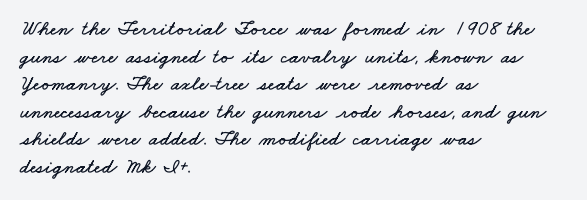
The leading is moderate, giving the passage an even texture. The text block is weighted toward the left margin, trailing off unevenly rightward. Look at the tracking — it's just the regular setting, nothing added. Honestly, there is no underline to notice here at all.
